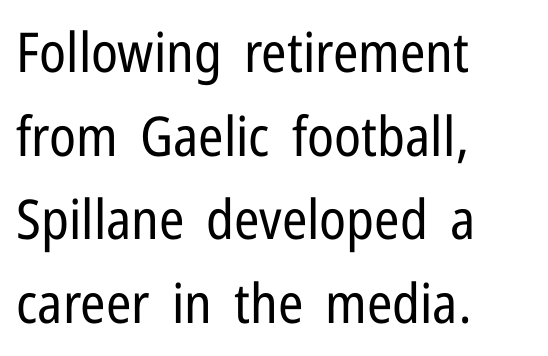
The image shows 55 px regular-weight, condensed sans-serif type, upright; set left-aligned, normal line spacing (1.52x), normal letter spacing, not underlined; low stroke contrast and a medium x-height.
